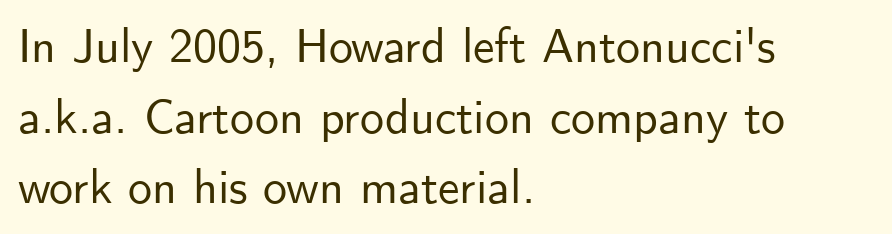
The image shows 48 px sans-serif type, upright; set left-aligned, normal line spacing (1.47x), normal letter spacing, not underlined; low stroke contrast and a small x-height.
